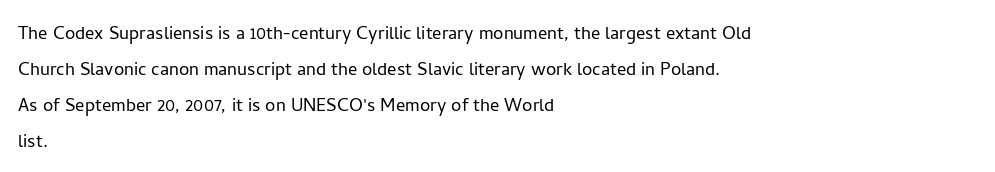
Q: Is the text bold? A: No.
Q: Is the text italic (slanted)? A: No, it is upright.
Q: Is the text underlined? A: No.
Q: How is the paragraph aligned? A: Left-aligned.
Q: Is the spacing between letters normal or unusually wide? A: Normal.
Q: Is the spacing between lines tight, normal or loose? A: Normal.
